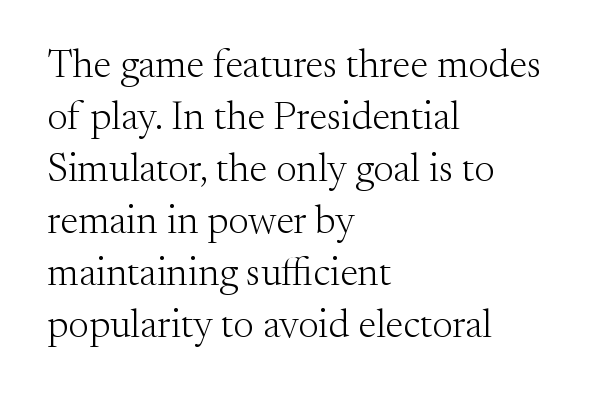
A typesetter would label this face a serif. Ink coverage per letter is moderate at most. The font's upright variant was chosen for this text. You could not count columns in this text — the font is proportionally spaced. Honestly, the letter spacing is just normal — you wouldn't notice it. Left-aligned paragraph, ragged on the right.
